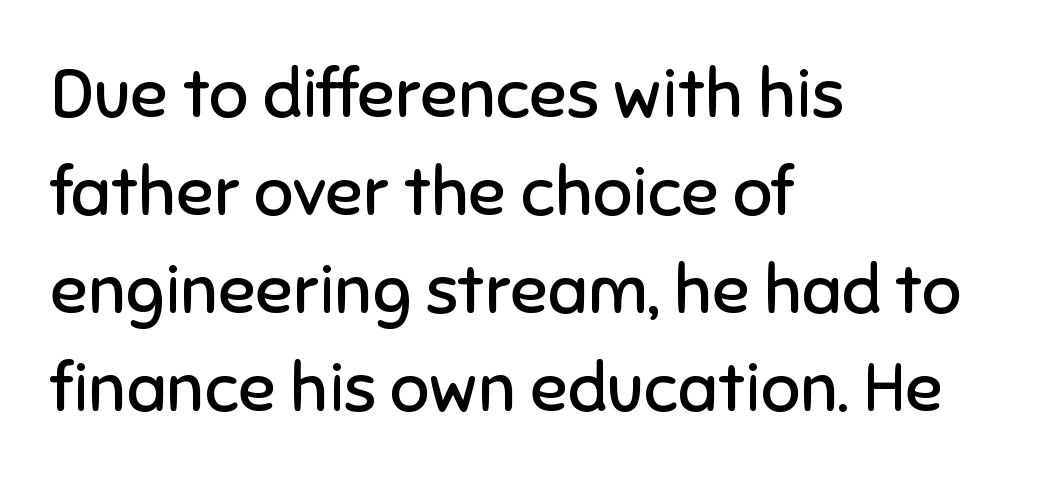
How would I describe the line gaps? Plain and ordinary. The foot of each line stays bare and open. Observe the absence of serifs on each vertical stroke in this sample. Ordinary non-slanted type is in use. Stems and bowls with no extra thickness — not bold. The rendering uses natural spacing where letterforms have individual widths.
